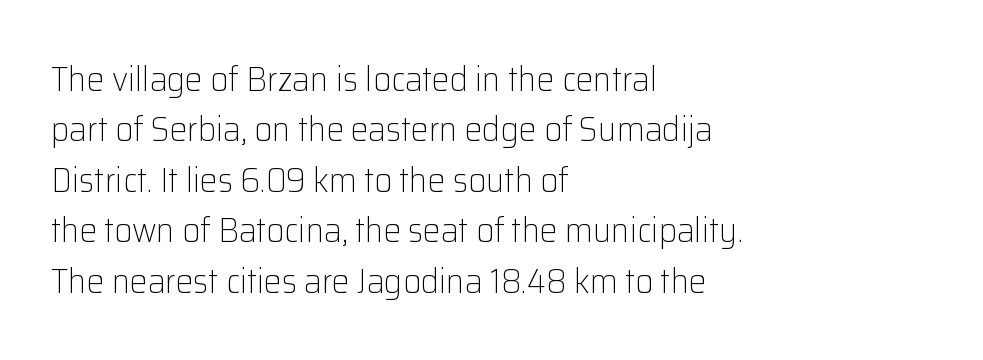
Q: Is the text bold? A: No.
Q: Is the text italic (slanted)? A: No, it is upright.
Q: Is the typeface a serif or a sans-serif typeface? A: Sans-serif.
Q: Is the text underlined? A: No.
Q: How is the paragraph aligned? A: Left-aligned.
Q: Is the spacing between letters normal or unusually wide? A: Normal.
Q: Is the spacing between lines tight, normal or loose? A: Normal.
Q: Width (condensed, normal, or wide)? A: Normal.
Q: Stroke contrast? A: Low.
Q: x-height? A: Medium.
Q: Monospaced? A: No.
